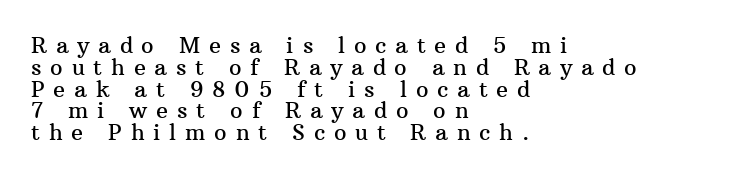
The image shows 22 px text type, upright; set left-aligned, tight line spacing (0.99x), unusually wide letter spacing (+0.4 em), not underlined.
